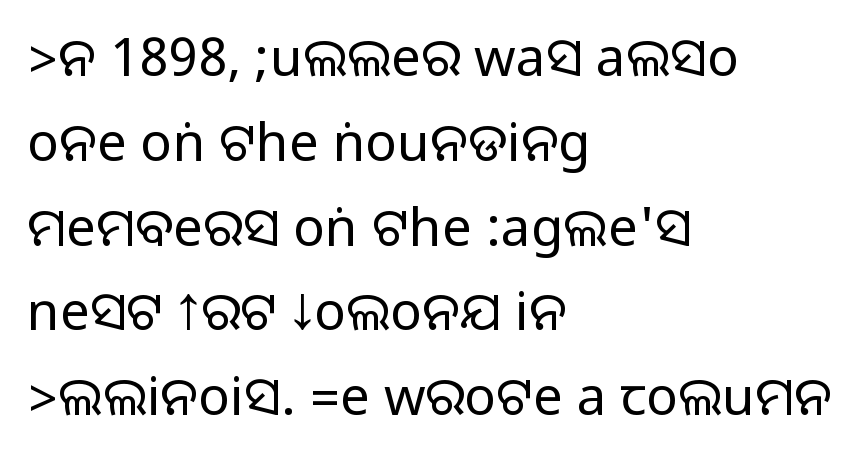
{"serif": "no", "italic": "no", "width": "normal", "stroke_contrast": "medium", "monospaced": "no", "underline": "no", "align": "left", "line_spacing": "normal", "line_spacing_ratio": 1.6, "letter_spacing": "normal", "letter_spacing_em": 0.0, "glyph_px": 53}
